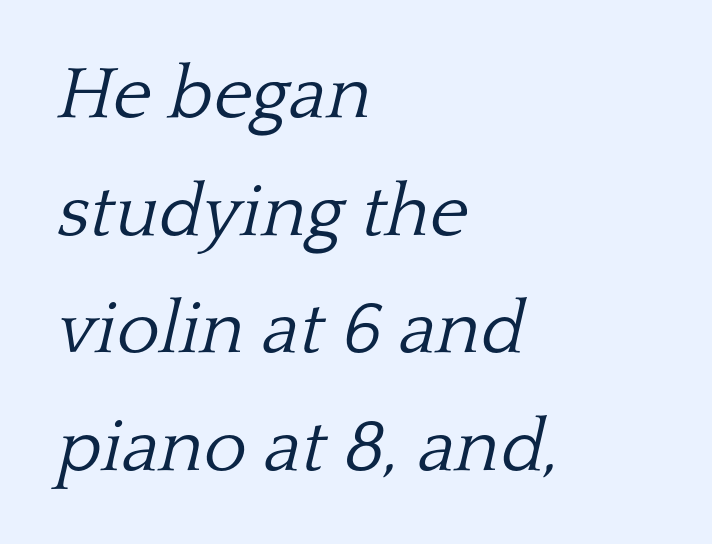
{"serif": "yes", "italic": "yes", "lean": "right", "slant_degrees": 13, "bold": "no", "weight": "light", "width": "normal", "stroke_contrast": "low", "x_height": "medium", "monospaced": "no", "underline": "no", "align": "left", "line_spacing": "normal", "line_spacing_ratio": 1.59, "letter_spacing": "normal", "letter_spacing_em": 0.0, "glyph_px": 74}
